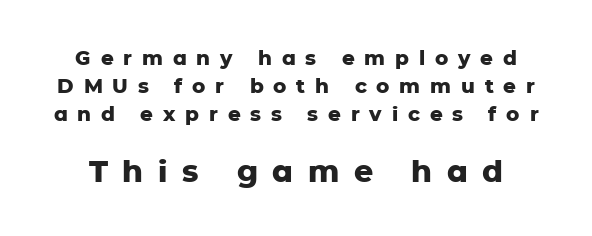
Character widths vary here, with narrow letters taking less room than wide ones. Reading down the column, the eye jumps a familiar distance to each next line. Quick note: not italic, upright. Bold? Absolutely — the strokes are thick and heavy.
